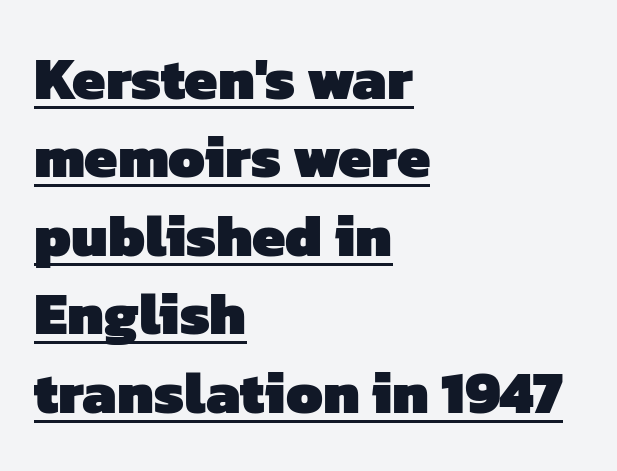
Q: Is the text bold? A: Yes.
Q: Is the typeface a serif or a sans-serif typeface? A: Sans-serif.
Q: Is the text underlined? A: Yes.
Q: How is the paragraph aligned? A: Left-aligned.
Q: Is the spacing between letters normal or unusually wide? A: Normal.
Q: Is the spacing between lines tight, normal or loose? A: Normal.
Q: Width (condensed, normal, or wide)? A: Normal.
Q: Stroke contrast? A: Low.
Q: x-height? A: Medium.
Q: Monospaced? A: No.
